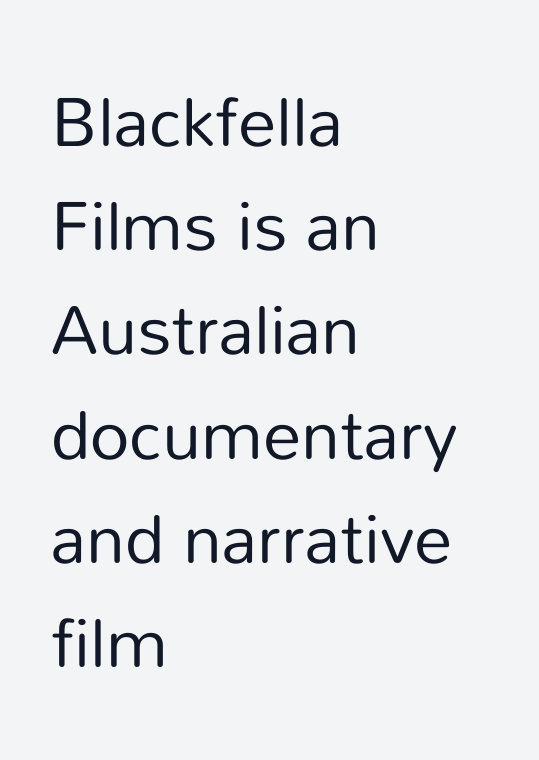
{"serif": "no", "italic": "no", "bold": "no", "weight": "regular", "width": "normal", "stroke_contrast": "low", "x_height": "medium", "monospaced": "no", "underline": "no", "align": "left", "line_spacing": "normal", "line_spacing_ratio": 1.51, "letter_spacing": "normal", "letter_spacing_em": 0.0, "glyph_px": 69}
